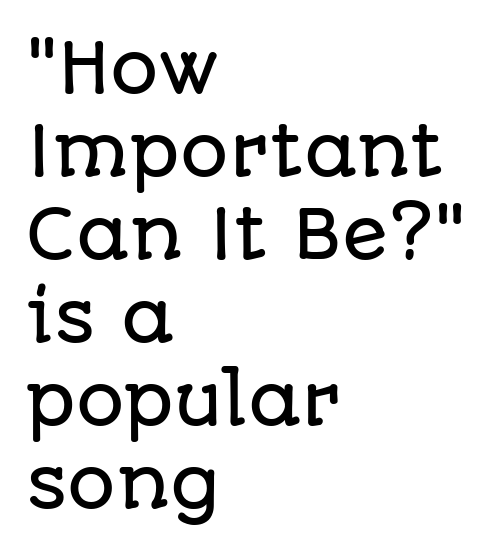
The image shows 68 px sans-serif type, upright; set left-aligned, line spacing 1.22x, normal letter spacing, not underlined; low stroke contrast and a large x-height.
